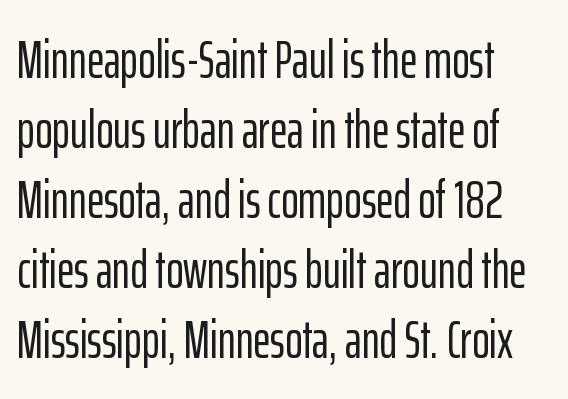
Q: Is the text italic (slanted)? A: No, it is upright.
Q: Is the typeface a serif or a sans-serif typeface? A: Sans-serif.
Q: Is the text underlined? A: No.
Q: How is the paragraph aligned? A: Left-aligned.
Q: Is the spacing between letters normal or unusually wide? A: Normal.
Q: Is the spacing between lines tight, normal or loose? A: Normal.
Q: Width (condensed, normal, or wide)? A: Condensed.
Q: Stroke contrast? A: Low.
Q: x-height? A: Medium.
Q: Monospaced? A: No.
